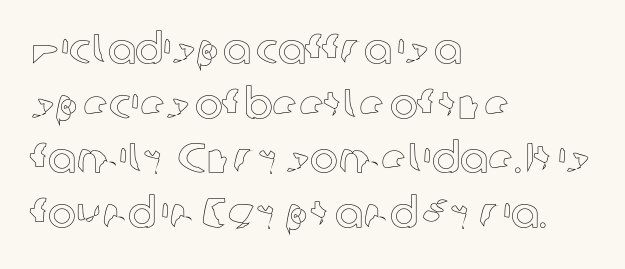
Q: Is the text italic (slanted)? A: No, it is upright.
Q: Is the text underlined? A: No.
Q: How is the paragraph aligned? A: Left-aligned.
Q: Is the spacing between letters normal or unusually wide? A: Normal.
Q: Is the spacing between lines tight, normal or loose? A: Normal.
Q: Width (condensed, normal, or wide)? A: Normal.
Q: x-height? A: Medium.
Q: Monospaced? A: No.
